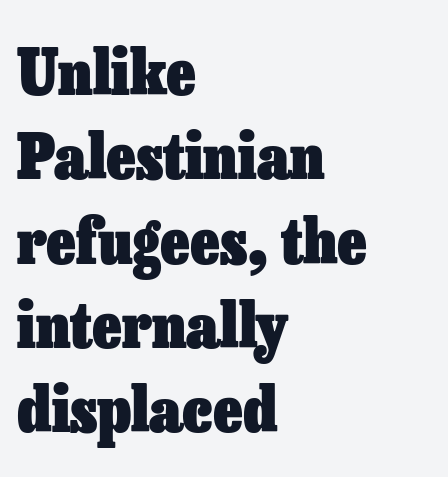
{"italic": "no", "bold": "yes", "weight": "heavy", "width": "normal", "stroke_contrast": "low", "x_height": "medium", "monospaced": "no", "underline": "no", "align": "left", "line_spacing": "normal", "line_spacing_ratio": 1.36, "letter_spacing": "normal", "letter_spacing_em": 0.0, "glyph_px": 62}
